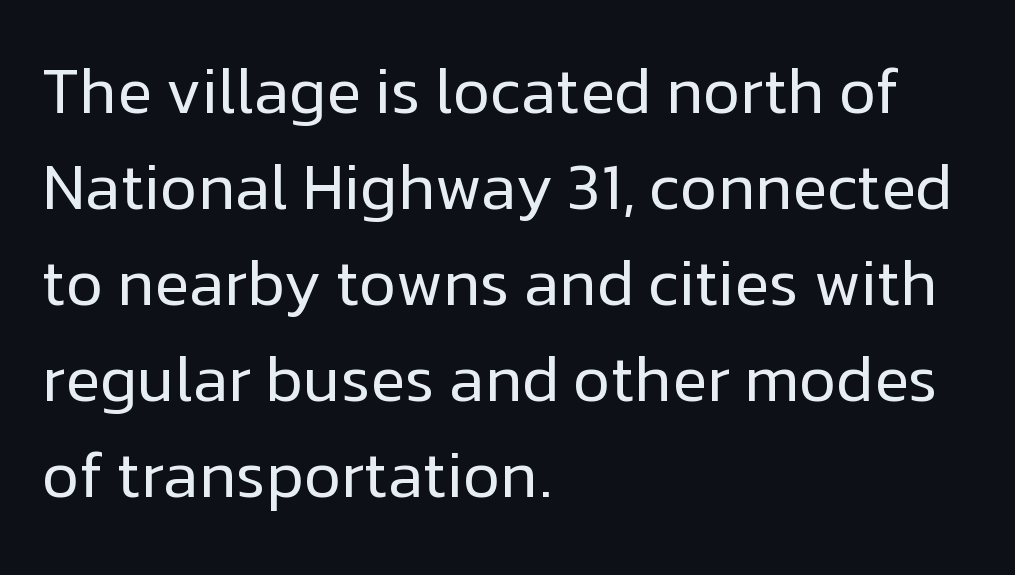
Q: Is the text bold? A: No.
Q: Is the text italic (slanted)? A: No, it is upright.
Q: Is the typeface a serif or a sans-serif typeface? A: Sans-serif.
Q: Is the text underlined? A: No.
Q: How is the paragraph aligned? A: Left-aligned.
Q: Is the spacing between letters normal or unusually wide? A: Normal.
Q: Is the spacing between lines tight, normal or loose? A: Normal.
Q: Width (condensed, normal, or wide)? A: Normal.
Q: Stroke contrast? A: Low.
Q: x-height? A: Medium.
Q: Monospaced? A: No.
